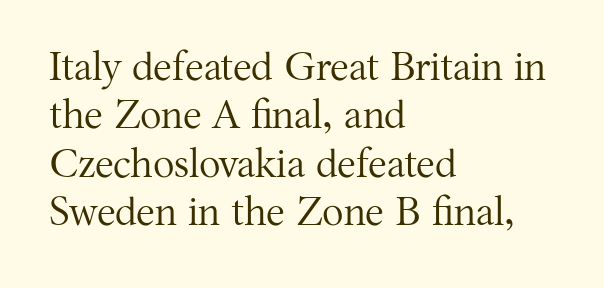
{"serif": "yes", "italic": "no", "bold": "no", "weight": "regular", "width": "normal", "stroke_contrast": "medium", "x_height": "medium", "monospaced": "no", "underline": "no", "align": "left", "line_spacing_ratio": 1.21, "letter_spacing": "normal", "letter_spacing_em": 0.0, "glyph_px": 40}
